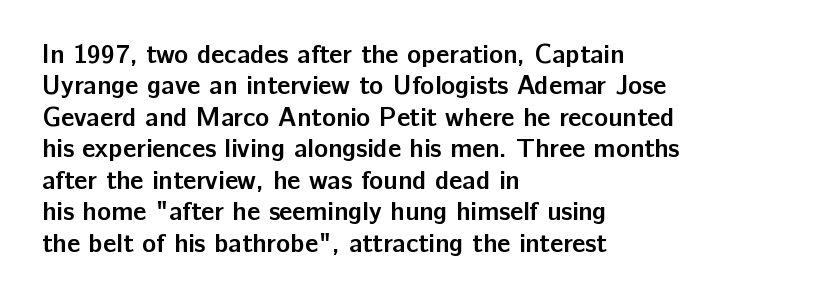
Posture: straight, roman, zero tilt. A student would call this left alignment; a typographer would say flush left, rag right. Rule under the text: the space is simply empty. Between one letter and the next there's only the usual sliver of space. Plenty of ink on the page — the face is bold.
